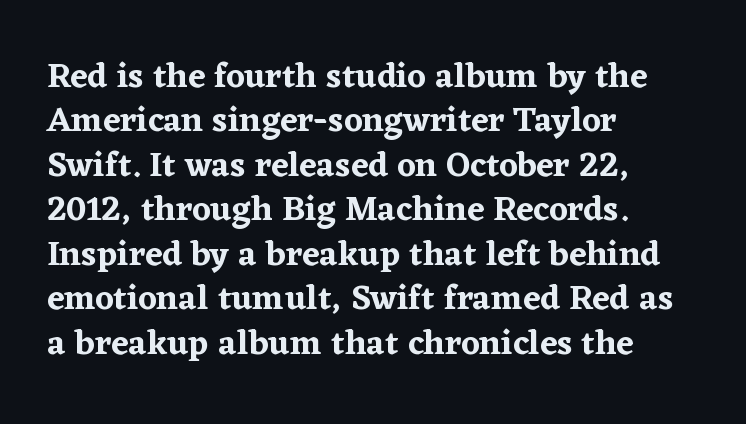
{"serif": "yes", "italic": "no", "width": "normal", "stroke_contrast": "low", "x_height": "medium", "monospaced": "no", "underline": "no", "align": "left", "line_spacing": "normal", "line_spacing_ratio": 1.27, "letter_spacing": "normal", "letter_spacing_em": 0.0, "glyph_px": 35}
